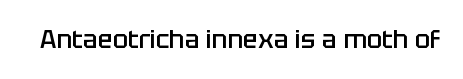
{"italic": "no", "bold": "semi", "underline": "no", "letter_spacing": "normal", "letter_spacing_em": 0.0, "glyph_px": 25}
